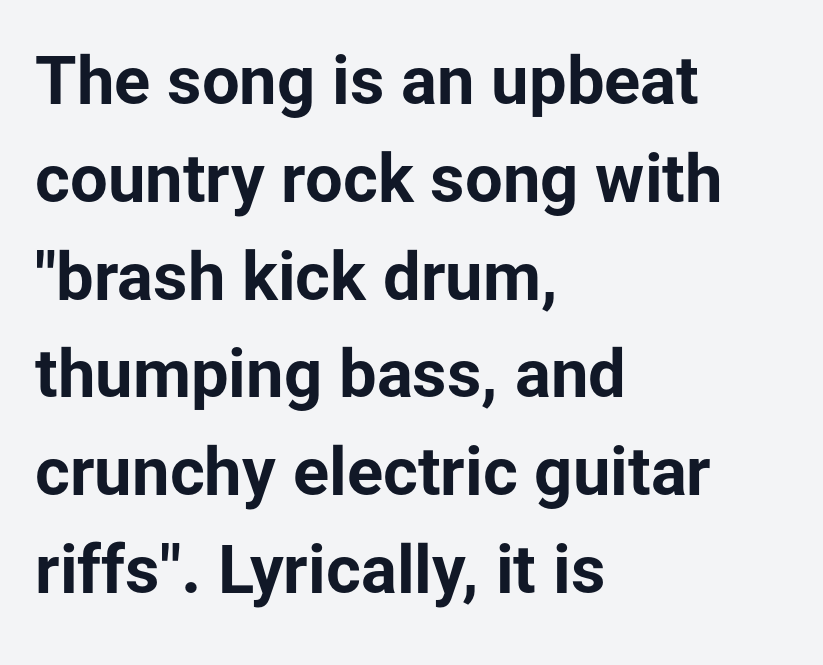
{"serif": "no", "italic": "no", "bold": "yes", "weight": "bold", "width": "normal", "stroke_contrast": "low", "x_height": "medium", "monospaced": "no", "underline": "no", "align": "left", "line_spacing": "normal", "line_spacing_ratio": 1.46, "letter_spacing": "normal", "letter_spacing_em": 0.0, "glyph_px": 67}
